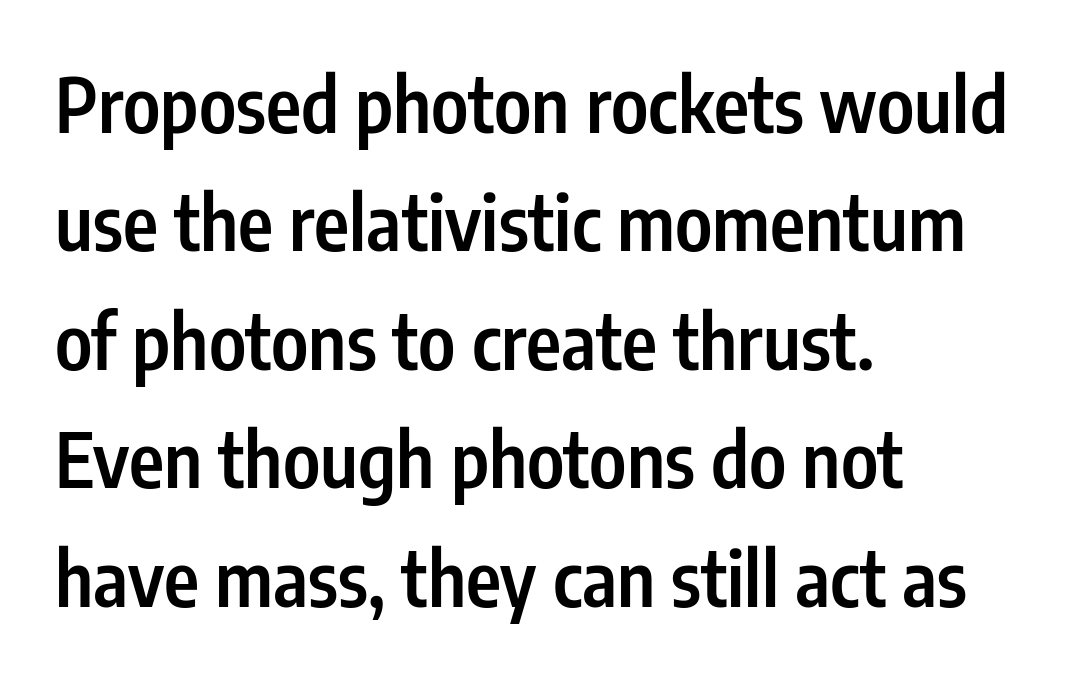
A typesetter would call this zero additional tracking. Typographically, this falls in the sans-serif category. Varying glyph widths throughout — classic text-font behaviour. Descenders hang freely into open space. Stems and bowls a touch heavier than normal — semibold. This rendering uses left alignment, leaving the right contour irregular.
